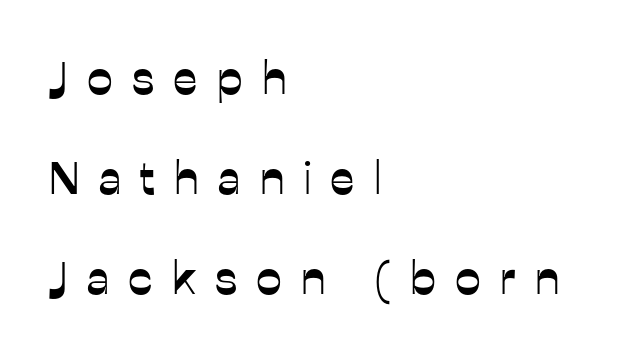
The image shows 46 px sans-serif type, upright; set left-aligned, loose line spacing (2.17x), unusually wide letter spacing (+0.42 em), not underlined; low stroke contrast and a medium x-height.
